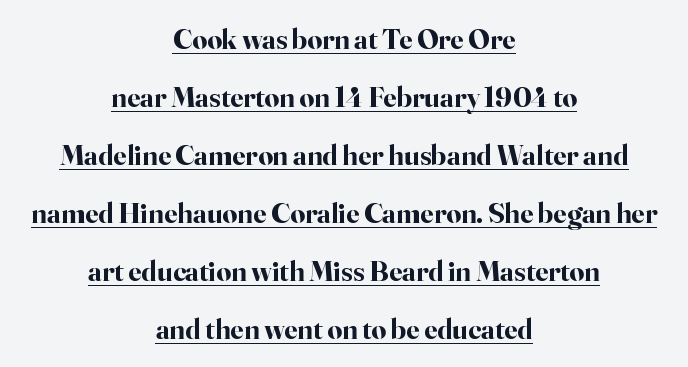
{"serif": "yes", "italic": "no", "bold": "yes", "weight": "bold", "width": "normal", "stroke_contrast": "high", "x_height": "small", "monospaced": "no", "underline": "yes", "align": "center", "line_spacing": "loose", "line_spacing_ratio": 2.0, "letter_spacing": "normal", "letter_spacing_em": 0.0, "glyph_px": 29}
